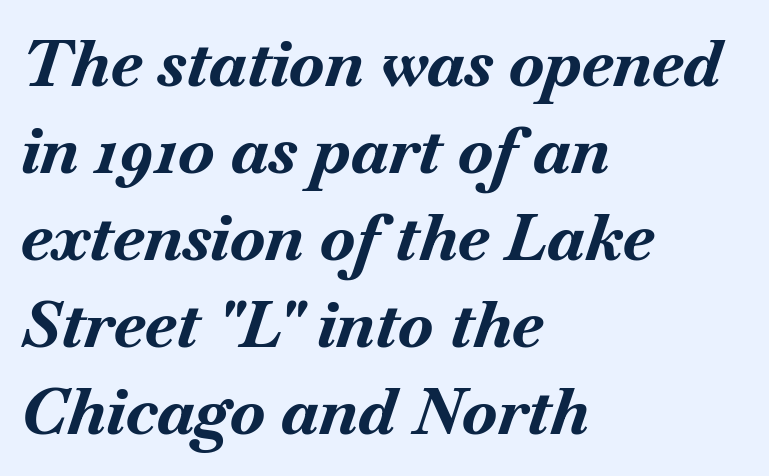
{"italic": "yes", "lean": "right", "slant_degrees": 18, "bold": "yes", "weight": "bold", "width": "normal", "stroke_contrast": "medium", "x_height": "small", "monospaced": "no", "underline": "no", "align": "left", "line_spacing": "normal", "line_spacing_ratio": 1.34, "letter_spacing": "normal", "letter_spacing_em": 0.0, "glyph_px": 65}
